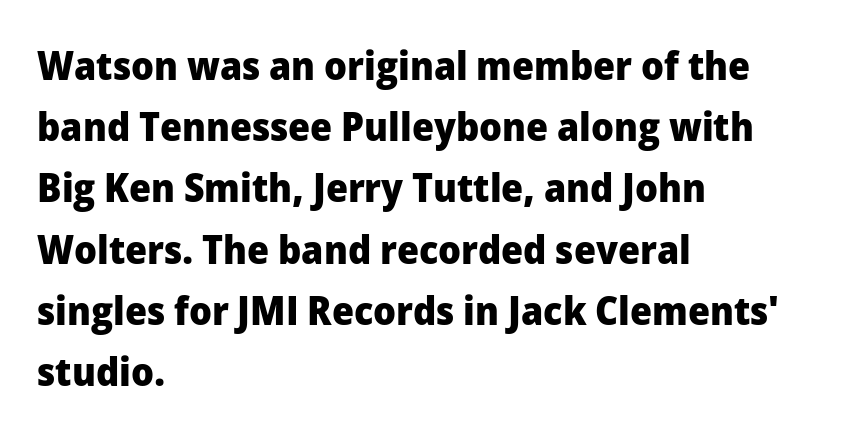
Q: Is the text bold? A: Yes.
Q: Is the text italic (slanted)? A: No, it is upright.
Q: Is the typeface a serif or a sans-serif typeface? A: Sans-serif.
Q: Is the text underlined? A: No.
Q: How is the paragraph aligned? A: Left-aligned.
Q: Is the spacing between letters normal or unusually wide? A: Normal.
Q: Is the spacing between lines tight, normal or loose? A: Normal.
Q: Width (condensed, normal, or wide)? A: Normal.
Q: Stroke contrast? A: Low.
Q: x-height? A: Medium.
Q: Monospaced? A: No.
